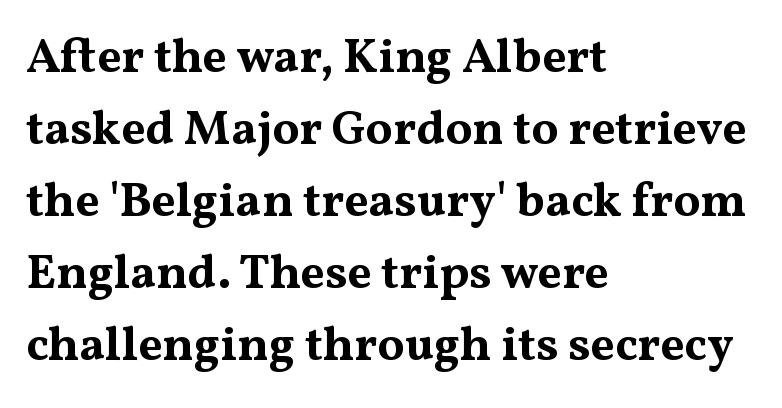
Q: Is the text bold? A: Yes.
Q: Is the text italic (slanted)? A: No, it is upright.
Q: Is the typeface a serif or a sans-serif typeface? A: Serif.
Q: Is the text underlined? A: No.
Q: How is the paragraph aligned? A: Left-aligned.
Q: Is the spacing between letters normal or unusually wide? A: Normal.
Q: Is the spacing between lines tight, normal or loose? A: Normal.
Q: Width (condensed, normal, or wide)? A: Wide.
Q: Stroke contrast? A: Medium.
Q: x-height? A: Medium.
Q: Monospaced? A: No.
